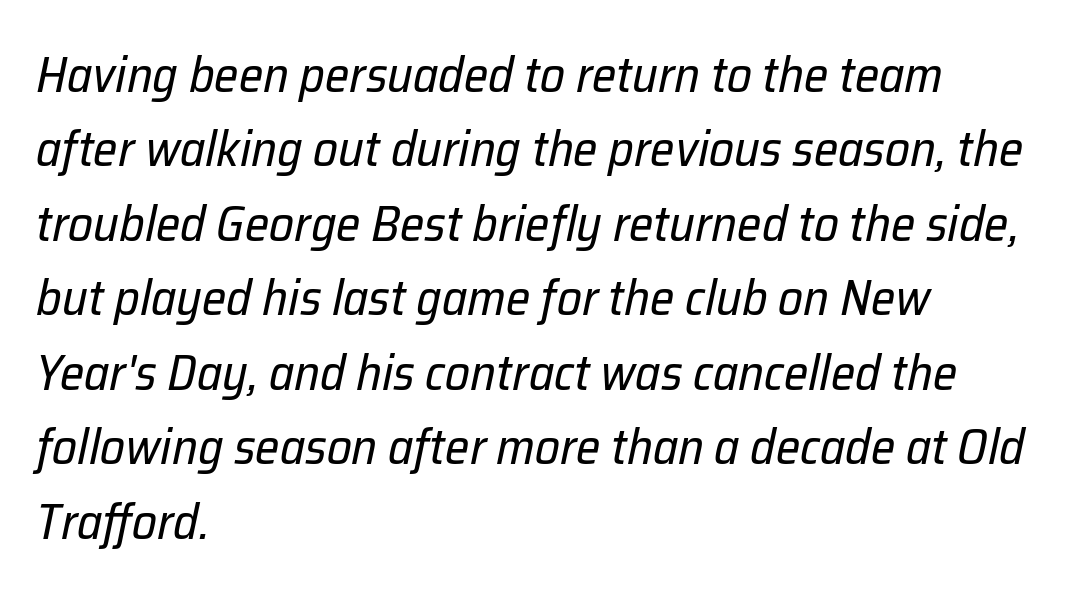
{"italic": "yes", "lean": "right", "slant_degrees": 12, "bold": "no", "weight": "regular", "width": "normal", "stroke_contrast": "low", "x_height": "medium", "monospaced": "no", "underline": "no", "align": "left", "line_spacing": "normal", "line_spacing_ratio": 1.52, "letter_spacing": "normal", "letter_spacing_em": 0.0, "glyph_px": 49}
